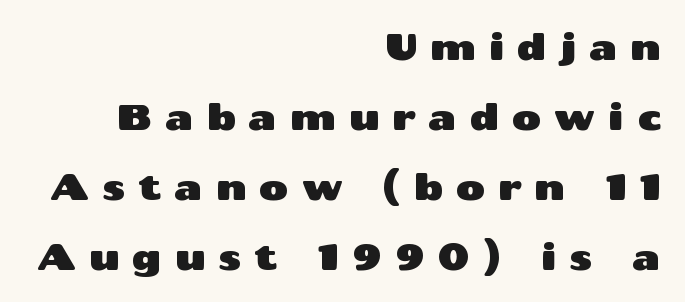
{"serif": "no", "italic": "no", "width": "wide", "stroke_contrast": "medium", "x_height": "medium", "monospaced": "no", "underline": "no", "align": "right", "line_spacing": "loose", "line_spacing_ratio": 1.94, "letter_spacing": "wide", "letter_spacing_em": 0.35, "glyph_px": 36}
